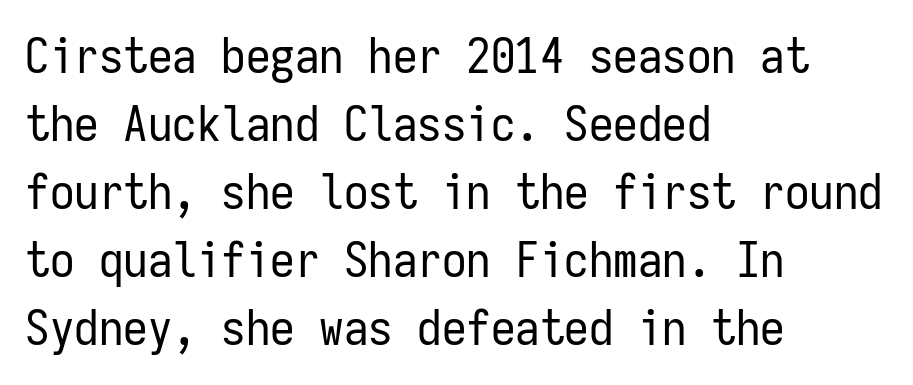
The image shows 49 px regular-weight, condensed sans-serif type, upright, monospaced; set left-aligned, normal line spacing (1.39x), normal letter spacing, not underlined; low stroke contrast and a medium x-height.
